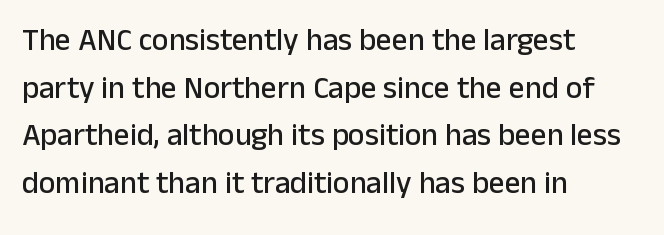
Q: Is the text italic (slanted)? A: No, it is upright.
Q: Is the typeface a serif or a sans-serif typeface? A: Sans-serif.
Q: Is the text underlined? A: No.
Q: How is the paragraph aligned? A: Left-aligned.
Q: Is the spacing between letters normal or unusually wide? A: Normal.
Q: Is the spacing between lines tight, normal or loose? A: Normal.
Q: Width (condensed, normal, or wide)? A: Normal.
Q: Stroke contrast? A: Low.
Q: x-height? A: Medium.
Q: Monospaced? A: No.
